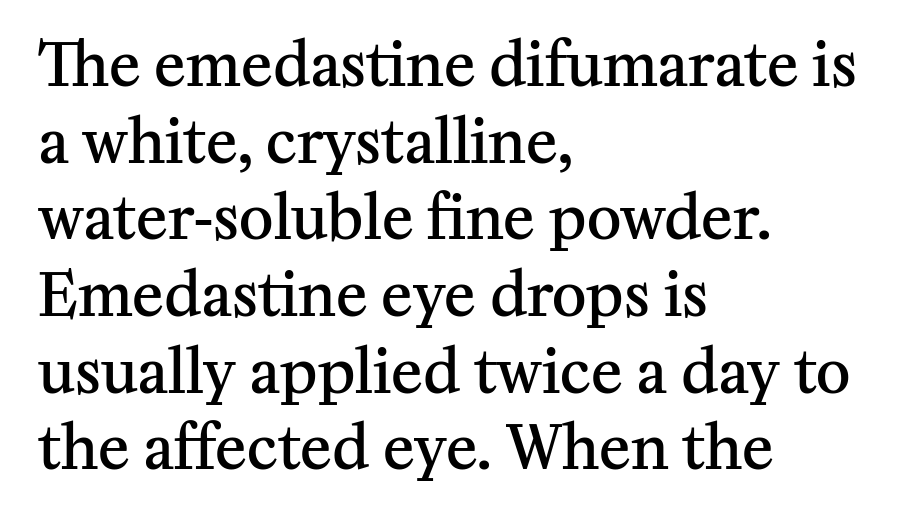
{"serif": "yes", "italic": "no", "bold": "semi", "weight": "semibold", "width": "normal", "stroke_contrast": "medium", "x_height": "medium", "monospaced": "no", "underline": "no", "align": "left", "line_spacing": "normal", "line_spacing_ratio": 1.3, "letter_spacing": "normal", "letter_spacing_em": 0.0, "glyph_px": 59}
